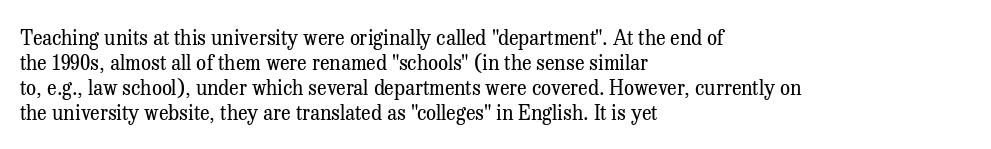
{"italic": "no", "bold": "no", "underline": "no", "align": "left", "line_spacing": "normal", "line_spacing_ratio": 1.25, "letter_spacing": "normal", "letter_spacing_em": 0.0, "glyph_px": 20}
